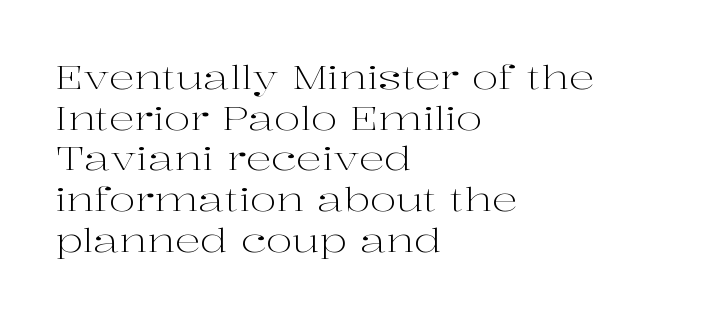
{"serif": "yes", "italic": "no", "bold": "no", "weight": "light", "width": "wide", "stroke_contrast": "high", "x_height": "medium", "monospaced": "no", "underline": "no", "align": "left", "line_spacing": "normal", "line_spacing_ratio": 1.27, "letter_spacing": "normal", "letter_spacing_em": 0.0, "glyph_px": 32}
